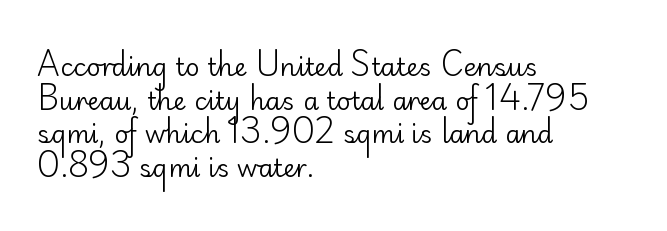
{"italic": "no", "bold": "no", "underline": "no", "align": "left", "line_spacing": "normal", "line_spacing_ratio": 1.35, "letter_spacing": "normal", "letter_spacing_em": 0.0, "glyph_px": 25}
